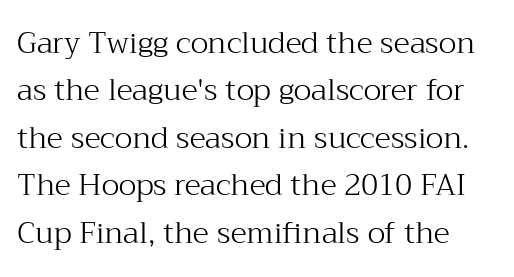
The image shows 30 px light serif type, upright; set normal line spacing (1.58x), normal letter spacing, not underlined; medium stroke contrast and a medium x-height.
